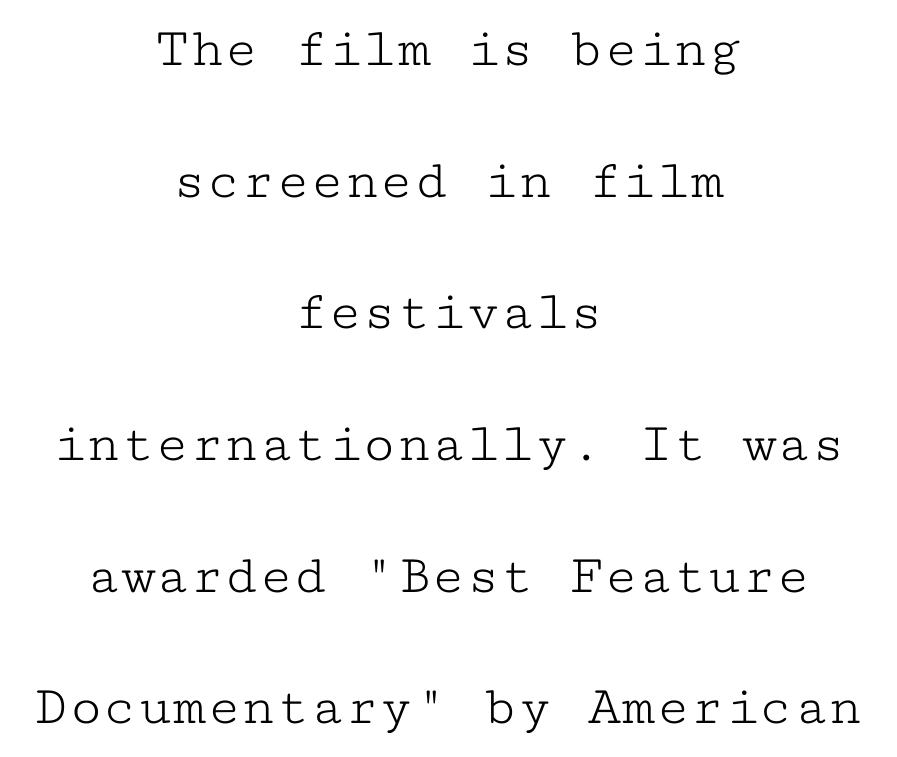
Q: Is the text bold? A: No.
Q: Is the text italic (slanted)? A: No, it is upright.
Q: Is the typeface a serif or a sans-serif typeface? A: Serif.
Q: Is the text underlined? A: No.
Q: How is the paragraph aligned? A: Centered.
Q: Is the spacing between letters normal or unusually wide? A: Normal.
Q: Is the spacing between lines tight, normal or loose? A: Loose.
Q: Width (condensed, normal, or wide)? A: Wide.
Q: Stroke contrast? A: Low.
Q: x-height? A: Medium.
Q: Monospaced? A: Yes.
